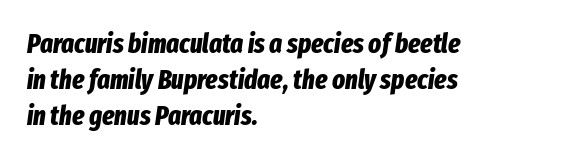
{"italic": "yes", "lean": "right", "slant_degrees": 8, "bold": "yes", "underline": "no", "align": "left", "line_spacing": "normal", "line_spacing_ratio": 1.33, "letter_spacing": "normal", "letter_spacing_em": 0.0, "glyph_px": 27}
